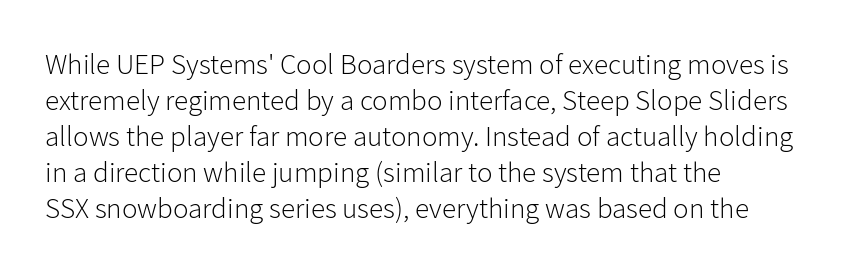
Underline: absent. You could not count columns in this text — the font is proportionally spaced. Italic? Not at all — the glyphs are vertical. Each word holds together tightly as a unit, with standard inter-letter gaps.
